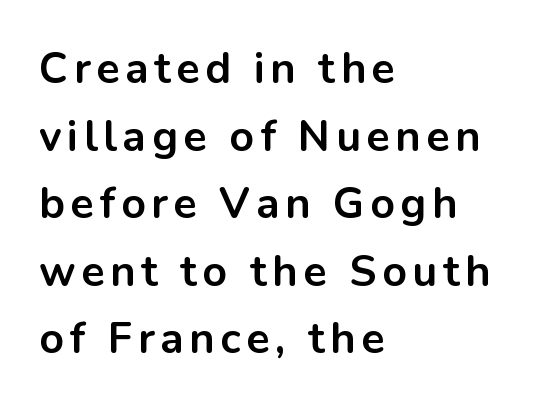
{"serif": "no", "italic": "no", "bold": "yes", "weight": "bold", "width": "normal", "stroke_contrast": "low", "x_height": "medium", "monospaced": "no", "underline": "no", "align": "left", "line_spacing": "normal", "line_spacing_ratio": 1.57, "glyph_px": 43}
